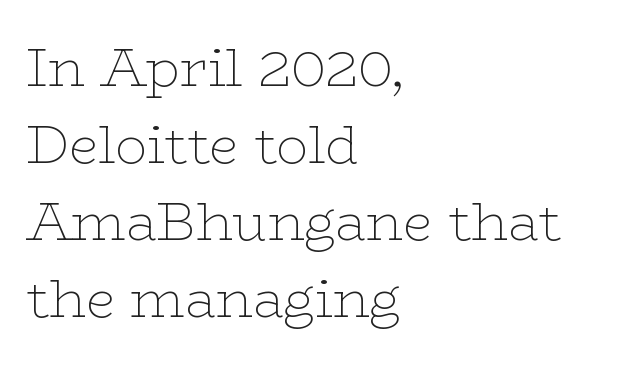
{"serif": "yes", "italic": "no", "bold": "no", "weight": "thin", "width": "wide", "stroke_contrast": "low", "x_height": "medium", "monospaced": "no", "underline": "no", "align": "left", "line_spacing": "normal", "line_spacing_ratio": 1.45, "letter_spacing": "normal", "letter_spacing_em": 0.0, "glyph_px": 53}
